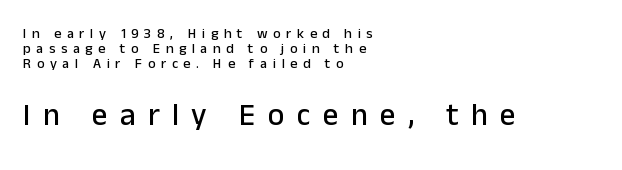
The image shows 31 px sans-serif type, upright; set left-aligned, tight line spacing (1.08x), unusually wide letter spacing (+0.4 em), not underlined; the second (bottom) block is 2.21x larger; low stroke contrast and a medium x-height.
